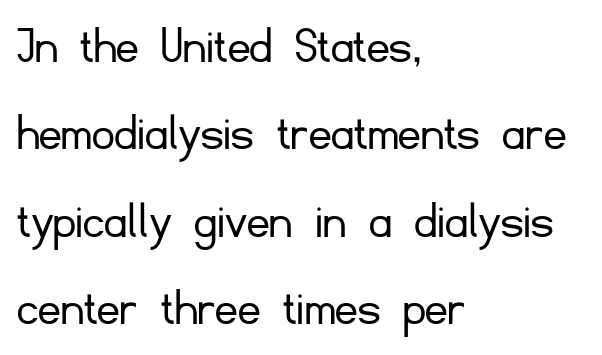
{"serif": "no", "italic": "no", "bold": "no", "weight": "light", "width": "normal", "stroke_contrast": "low", "x_height": "small", "monospaced": "no", "underline": "no", "align": "left", "line_spacing": "normal", "line_spacing_ratio": 1.59, "letter_spacing": "normal", "letter_spacing_em": 0.0, "glyph_px": 55}
